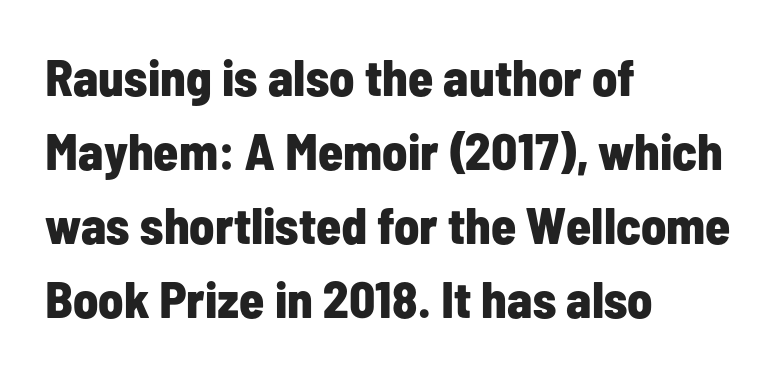
What kind of face is this? One without serifs — a sans. Leading matches the norm, producing a regular column. The passage shown has conventional tracking throughout. The strokes are fattened all the way to bold. Do the characters align in a grid? No, the font is proportional. Teacher's note: observe the even left margin — that is flush-left alignment.
